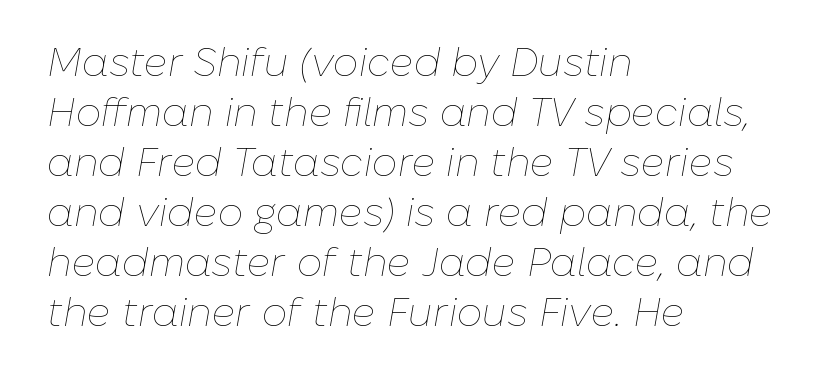
The image shows 40 px thin type, italic (leaning right); set left-aligned, normal line spacing (1.25x), normal letter spacing, not underlined; low stroke contrast and a medium x-height.
